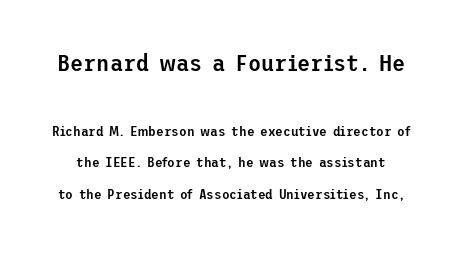
Q: Is the text bold? A: Semi-bold.
Q: Is the text italic (slanted)? A: No, it is upright.
Q: Is the text underlined? A: No.
Q: Is the spacing between letters normal or unusually wide? A: Normal.
Q: Is the spacing between lines tight, normal or loose? A: Loose.
Q: Which block of text is set in a larger size, the first (top) or the second (bottom)? A: The first (top) one.
